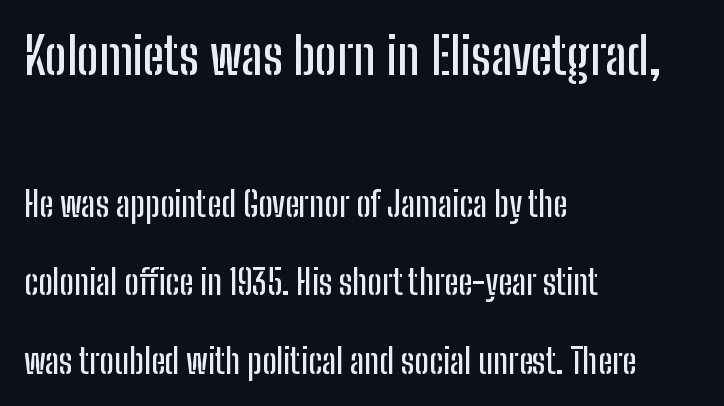
The image shows 51 px condensed sans-serif type, upright; set left-aligned, loose line spacing (2.31x), normal letter spacing, not underlined; the first (top) block is 1.5x larger; low stroke contrast and a medium x-height.
